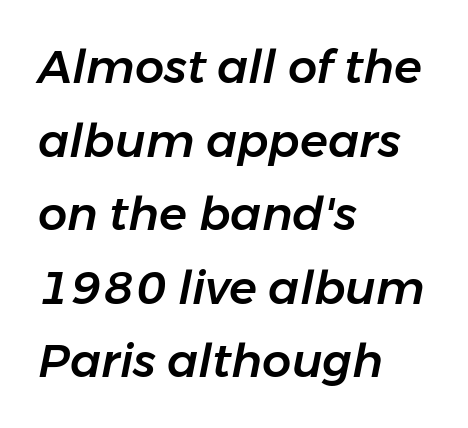
Regarding leading, the lines here are spaced in the standard way. The rendering uses natural spacing where letterforms have individual widths. The string is rendered with underlining switched off. The face used here has a pronounced slope to its letters. One-word summary of the alignment: left.
